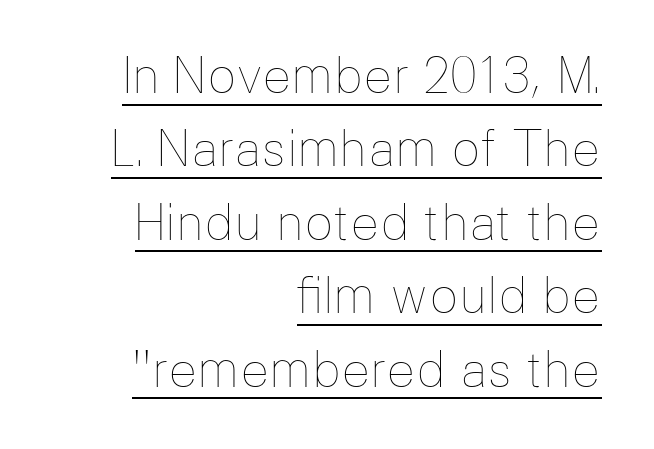
Reading down the column, the eye jumps a familiar distance to each next line. Italic? Not at all — the glyphs are vertical. Has an underline been added? It has. Caption: face not bold, strokes unweighted. Observe the ordinary spacing: letters are neighbours, not strangers. Notice how the passage keeps a crisp vertical edge on the right only.
